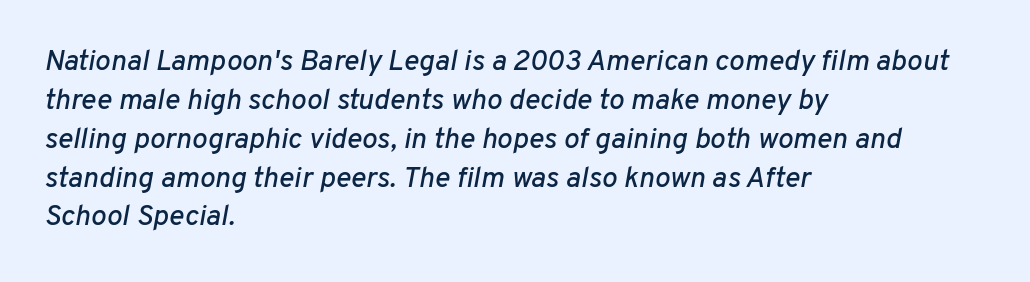
The image shows 29 px text type, italic (leaning right); set left-aligned, normal line spacing (1.34x), normal letter spacing, not underlined; low stroke contrast and a medium x-height.
